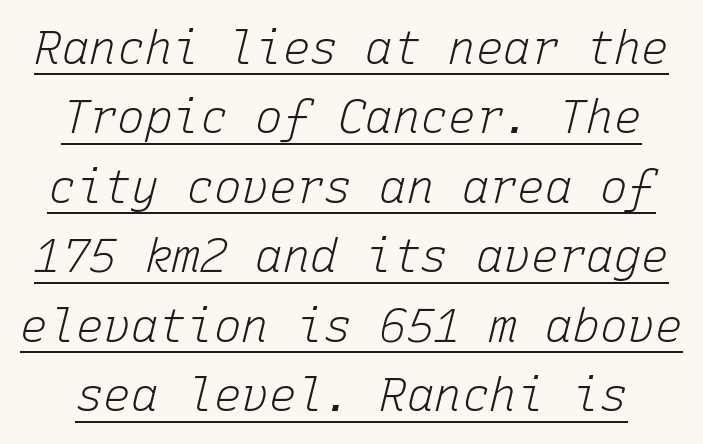
The image shows 46 px light type, italic (leaning right), monospaced; set normal line spacing (1.51x), normal letter spacing, underlined; low stroke contrast and a medium x-height.
